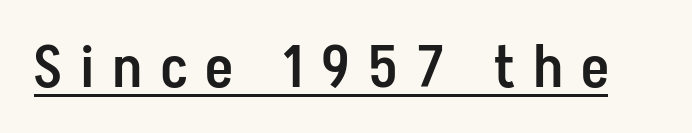
Q: Is the text bold? A: Semi-bold.
Q: Is the text italic (slanted)? A: No, it is upright.
Q: Is the typeface a serif or a sans-serif typeface? A: Sans-serif.
Q: Is the text underlined? A: Yes.
Q: Is the spacing between letters normal or unusually wide? A: Unusually wide.
Q: Width (condensed, normal, or wide)? A: Condensed.
Q: Stroke contrast? A: Low.
Q: x-height? A: Medium.
Q: Monospaced? A: No.
